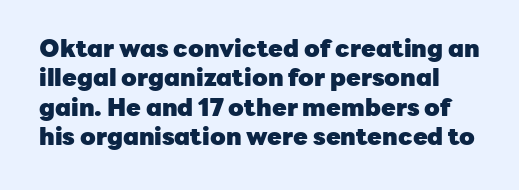
Q: Is the text bold? A: Yes.
Q: Is the text italic (slanted)? A: No, it is upright.
Q: Is the text underlined? A: No.
Q: Is the spacing between letters normal or unusually wide? A: Normal.
